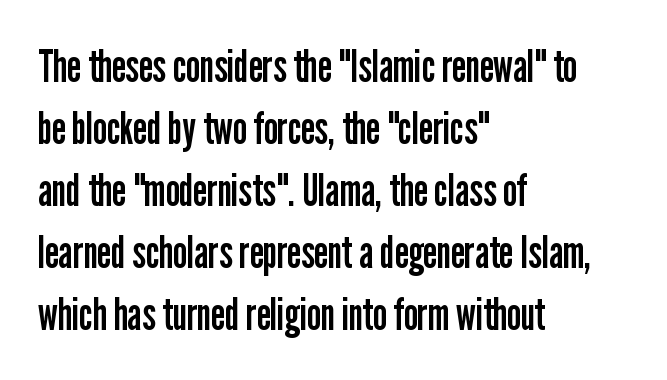
Leading: standard. The gaps between neighbouring characters are ordinary and unremarkable. Horizontal alignment here is leftward, the default for most running prose. Letters rest on an invisible, unmarked baseline. Proportional: the letters do not fall into vertical columns. The specimen reads as upright at a glance.
